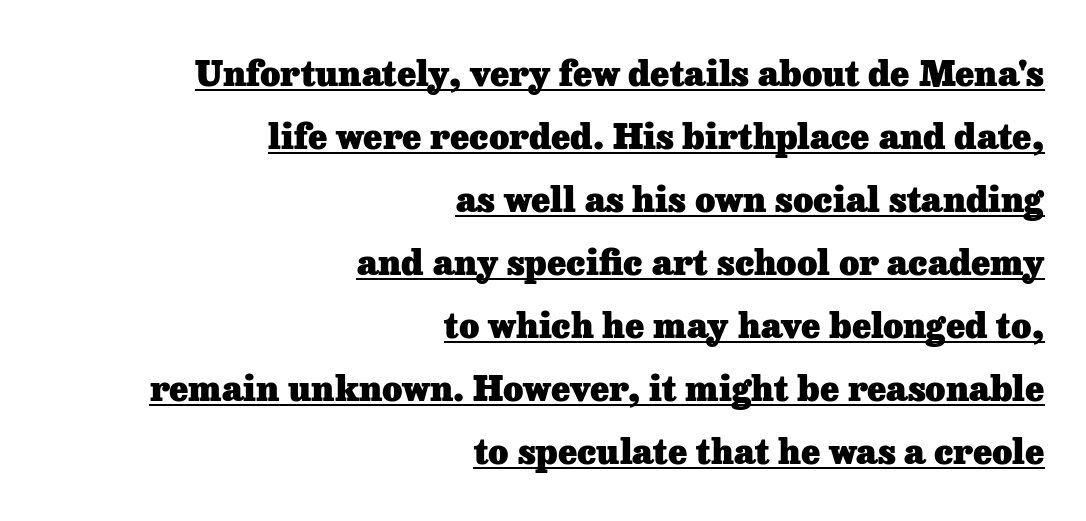
The image shows 35 px heavy serif type, upright; set right-aligned, line spacing 1.8x, normal letter spacing, underlined; low stroke contrast and a medium x-height.
